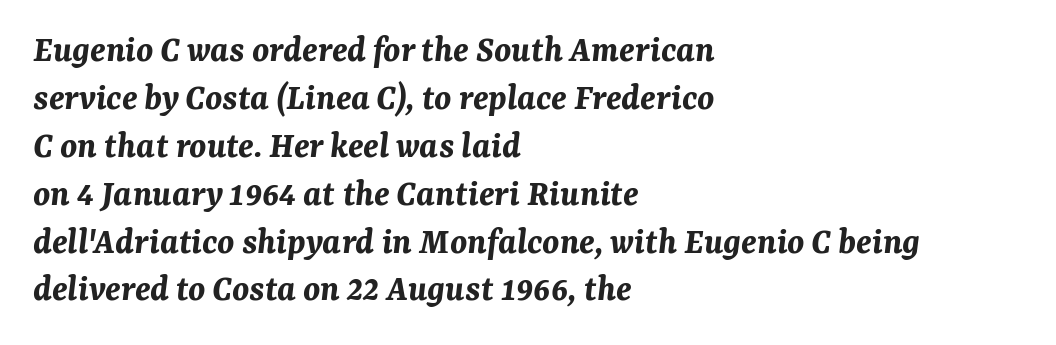
{"italic": "yes", "lean": "right", "slant_degrees": 7, "bold": "yes", "weight": "bold", "width": "normal", "stroke_contrast": "medium", "x_height": "medium", "monospaced": "no", "underline": "no", "align": "left", "line_spacing": "normal", "line_spacing_ratio": 1.26, "letter_spacing": "normal", "letter_spacing_em": 0.0, "glyph_px": 38}
